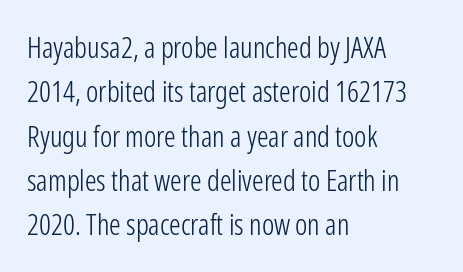
{"serif": "no", "italic": "no", "bold": "no", "weight": "light", "width": "condensed", "stroke_contrast": "low", "x_height": "medium", "monospaced": "no", "underline": "no", "align": "left", "line_spacing": "normal", "line_spacing_ratio": 1.53, "letter_spacing": "normal", "letter_spacing_em": 0.0, "glyph_px": 29}
